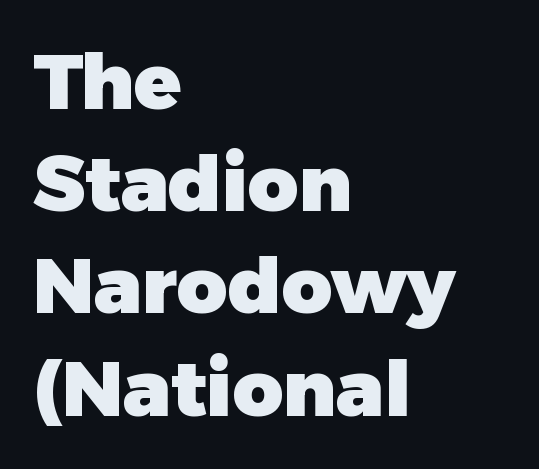
The face used here is rendered with its standard letterfit. Anything drawn beneath the words? Only blank space. Proportional: the letters do not fall into vertical columns. Short and long lines alike share a common starting point at left. The characters look thick and weighty, a clear bold.
